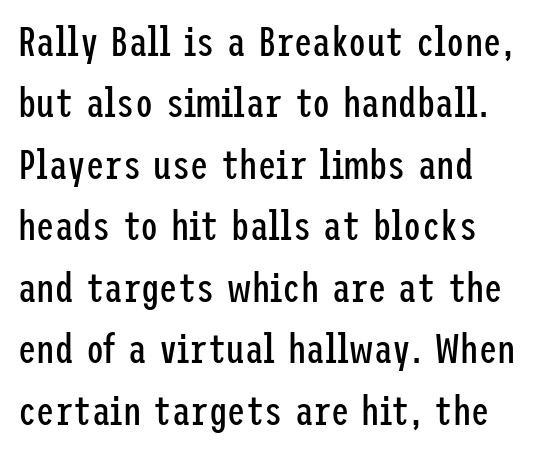
{"serif": "no", "italic": "no", "bold": "no", "weight": "regular", "width": "condensed", "stroke_contrast": "low", "x_height": "medium", "underline": "no", "align": "left", "line_spacing": "normal", "line_spacing_ratio": 1.5, "letter_spacing": "normal", "letter_spacing_em": 0.0, "glyph_px": 41}
